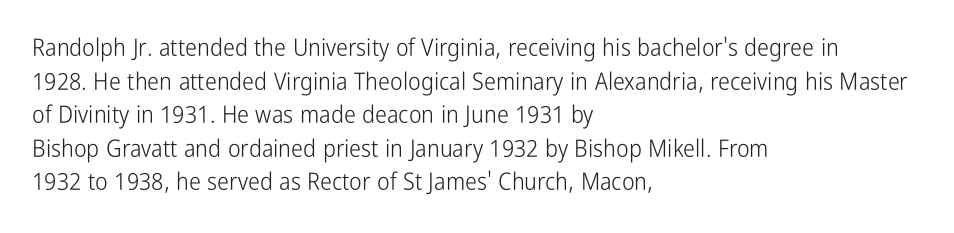
Q: Is the text bold? A: No.
Q: Is the text italic (slanted)? A: No, it is upright.
Q: Is the text underlined? A: No.
Q: How is the paragraph aligned? A: Left-aligned.
Q: Is the spacing between letters normal or unusually wide? A: Normal.
Q: Is the spacing between lines tight, normal or loose? A: Normal.
